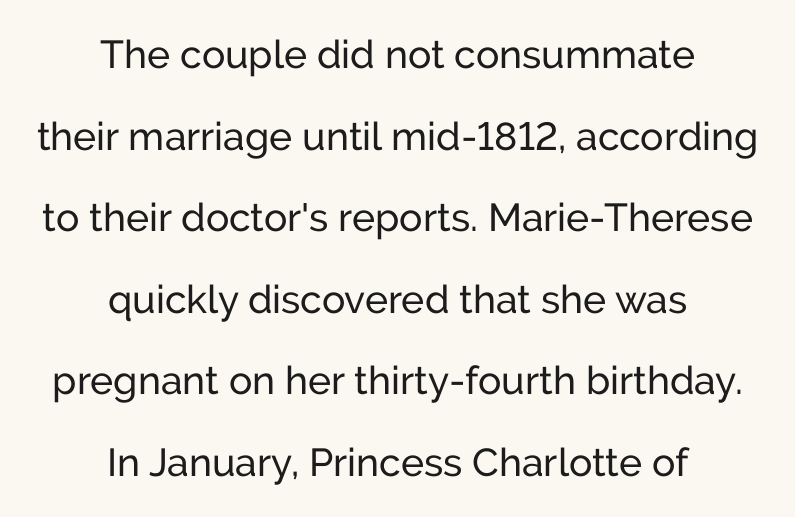
This sample has the flowing, uneven cadence of proportional lettering. Horizontal alignment here is central, giving a formal, balanced look. A bare baseline throughout the passage. Look at the bottom of the vertical strokes: they stop flat, with no serifs.
